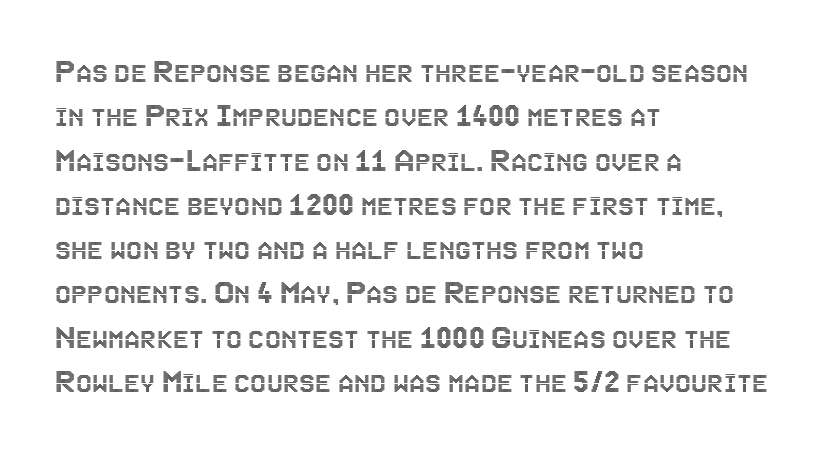
The image shows 36 px condensed type, upright; set left-aligned, line spacing 1.23x, normal letter spacing, not underlined; a large x-height.
